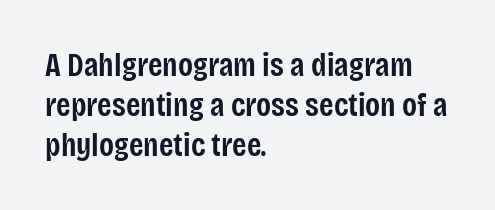
Characters remain perfectly vertical along every line. Do the characters align in a grid? No, the font is proportional. Caption: multi-line text, flush left, ragged right. Descender tails drop into unmarked territory.
